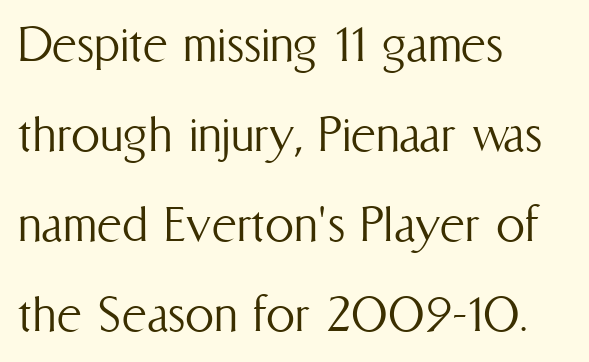
The image shows 58 px light, condensed type, upright; set left-aligned, normal line spacing (1.55x), normal letter spacing, not underlined; medium stroke contrast and a medium x-height.
